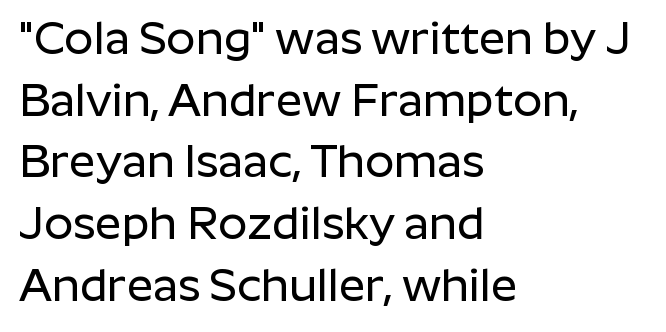
{"serif": "no", "italic": "no", "width": "normal", "stroke_contrast": "low", "x_height": "medium", "monospaced": "no", "underline": "no", "align": "left", "line_spacing": "normal", "line_spacing_ratio": 1.34, "letter_spacing": "normal", "letter_spacing_em": 0.0, "glyph_px": 46}
